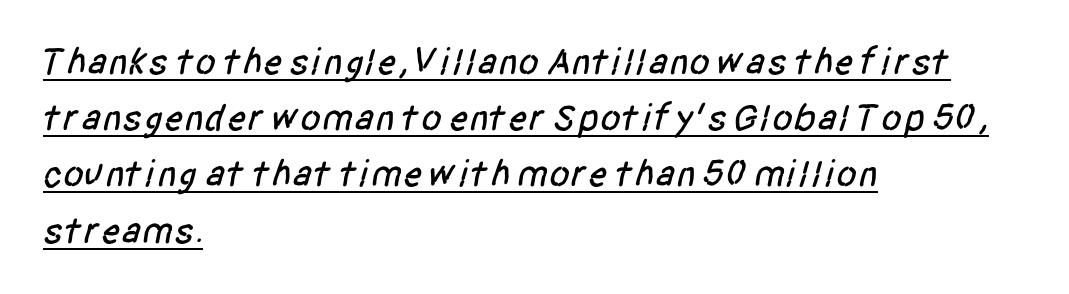
The image shows 38 px condensed sans-serif type; set left-aligned, normal line spacing (1.48x), normal letter spacing, underlined; low stroke contrast and a large x-height.
